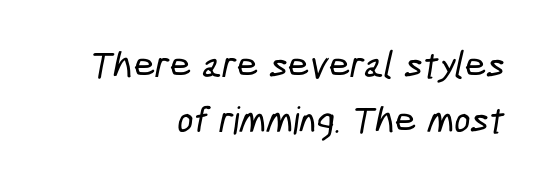
The image shows 38 px condensed sans-serif type; set right-aligned, normal line spacing (1.46x), normal letter spacing, not underlined; low stroke contrast and a medium x-height.
